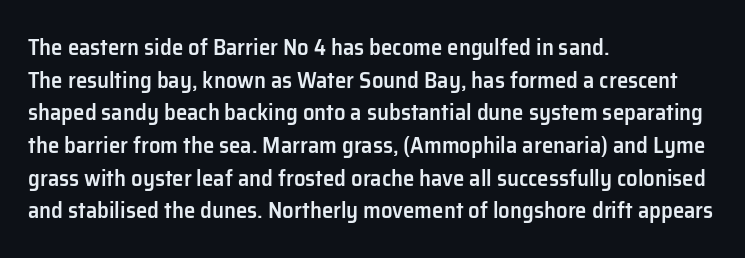
A classic flush-left, rag-right setting is used for this passage. Inter-character spacing is left at the font's built-in metrics. Notice how descenders clear the ascenders below comfortably — that's standard leading. Stroke thickness is moderately raised; the sample reads as semibold. Quick note: underline off.
